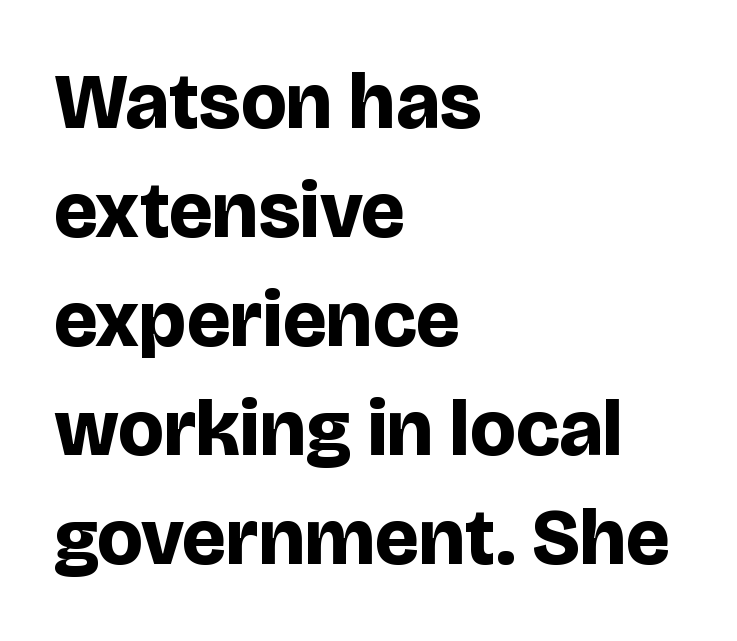
{"serif": "no", "italic": "no", "bold": "yes", "weight": "bold", "width": "normal", "stroke_contrast": "low", "x_height": "large", "monospaced": "no", "underline": "no", "align": "left", "line_spacing": "normal", "line_spacing_ratio": 1.38, "letter_spacing": "normal", "letter_spacing_em": 0.0, "glyph_px": 79}
